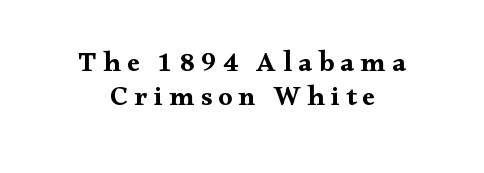
The image shows 28 px bold, wide serif type, upright; set centered, line spacing 1.22x, unusually wide letter spacing (+0.22 em), not underlined; medium stroke contrast and a small x-height.
